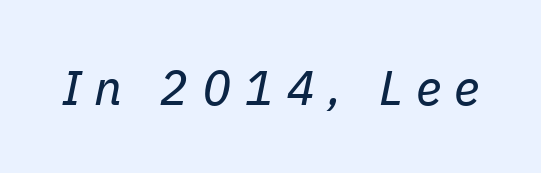
{"italic": "yes", "lean": "right", "slant_degrees": 11, "bold": "no", "weight": "regular", "width": "normal", "stroke_contrast": "low", "x_height": "medium", "monospaced": "no", "underline": "no", "letter_spacing": "wide", "letter_spacing_em": 0.26, "glyph_px": 49}
